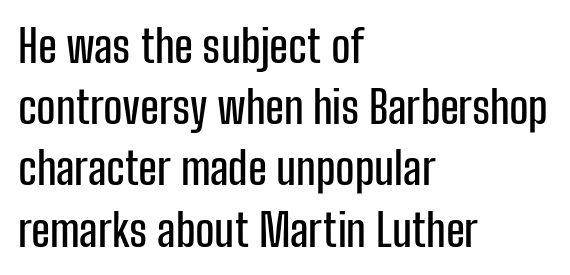
{"serif": "no", "italic": "no", "width": "condensed", "stroke_contrast": "low", "x_height": "medium", "monospaced": "no", "underline": "no", "align": "left", "line_spacing": "normal", "line_spacing_ratio": 1.36, "letter_spacing": "normal", "letter_spacing_em": 0.0, "glyph_px": 45}
